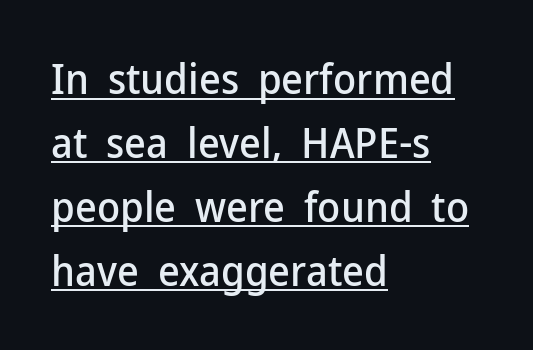
Q: Is the text italic (slanted)? A: No, it is upright.
Q: Is the typeface a serif or a sans-serif typeface? A: Sans-serif.
Q: Is the text underlined? A: Yes.
Q: How is the paragraph aligned? A: Left-aligned.
Q: Is the spacing between letters normal or unusually wide? A: Normal.
Q: Is the spacing between lines tight, normal or loose? A: Normal.
Q: Width (condensed, normal, or wide)? A: Normal.
Q: Stroke contrast? A: Low.
Q: x-height? A: Medium.
Q: Monospaced? A: No.
